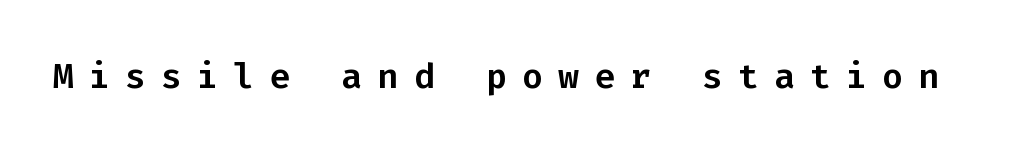
{"serif": "no", "italic": "no", "width": "normal", "stroke_contrast": "low", "x_height": "medium", "monospaced": "yes", "underline": "no", "letter_spacing": "wide", "letter_spacing_em": 0.43, "glyph_px": 35}
